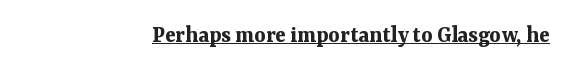
Students, observe the line beneath the letters — that is underlining. Upright lettering throughout. Summary of weight: heavy, a full bold. Here the glyphs are tracked normally, forming tight word shapes.
